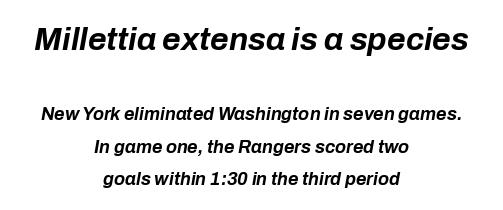
Q: Is the text bold? A: Yes.
Q: Is the text italic (slanted)? A: Yes, it leans right by about 10 degrees.
Q: Is the text underlined? A: No.
Q: How is the paragraph aligned? A: Centered.
Q: Is the spacing between letters normal or unusually wide? A: Normal.
Q: Which block of text is set in a larger size, the first (top) or the second (bottom)? A: The first (top) one.
Q: Width (condensed, normal, or wide)? A: Normal.
Q: Stroke contrast? A: Low.
Q: x-height? A: Medium.
Q: Monospaced? A: No.
